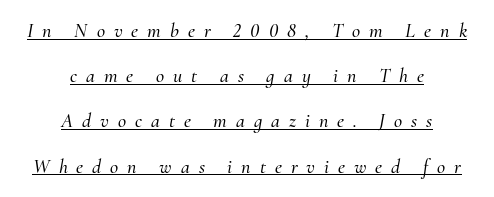
Q: Is the text italic (slanted)? A: Yes, it leans right by about 10 degrees.
Q: Is the text underlined? A: Yes.
Q: How is the paragraph aligned? A: Centered.
Q: Is the spacing between letters normal or unusually wide? A: Unusually wide.
Q: Is the spacing between lines tight, normal or loose? A: Loose.
